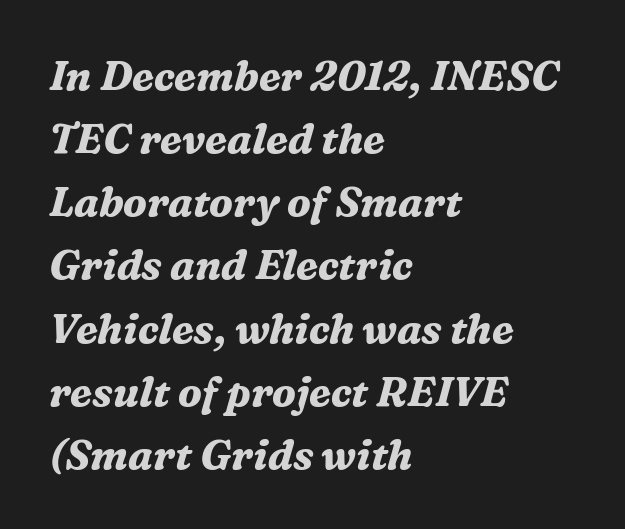
{"serif": "yes", "italic": "yes", "lean": "right", "slant_degrees": 16, "bold": "yes", "weight": "bold", "width": "normal", "stroke_contrast": "medium", "x_height": "medium", "monospaced": "no", "underline": "no", "align": "left", "line_spacing": "normal", "line_spacing_ratio": 1.54, "letter_spacing": "normal", "letter_spacing_em": 0.0, "glyph_px": 41}
